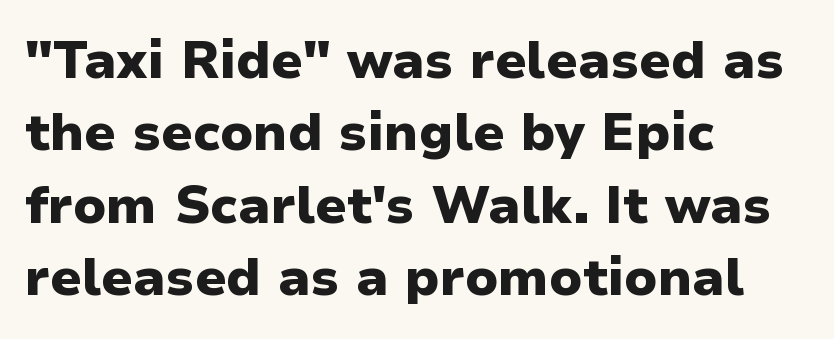
The axis of the letterforms is exactly vertical. Serifs: no, the terminals of the letterforms are clean. Proportional: the letters do not fall into vertical columns. A bare baseline throughout the passage. These lines are set flush left with a ragged right edge.
